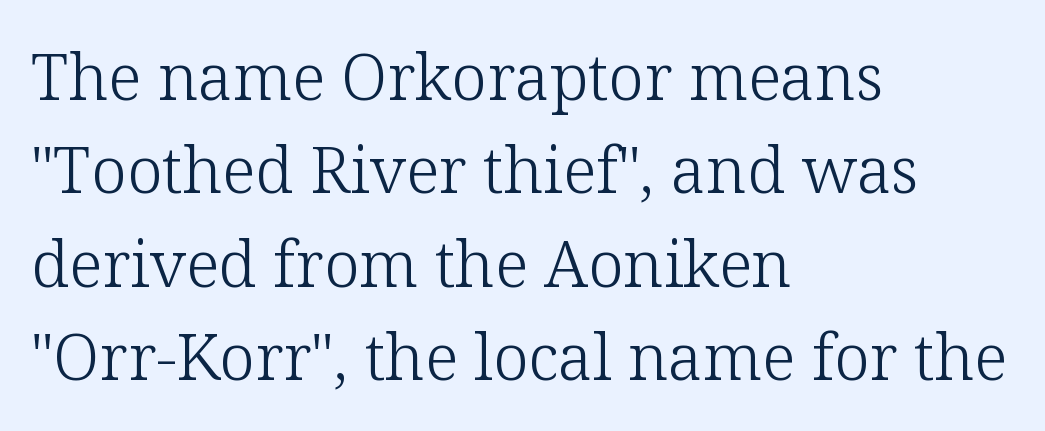
{"serif": "yes", "italic": "no", "bold": "no", "weight": "light", "width": "normal", "stroke_contrast": "low", "x_height": "medium", "monospaced": "no", "underline": "no", "align": "left", "line_spacing": "normal", "line_spacing_ratio": 1.46, "letter_spacing": "normal", "letter_spacing_em": 0.0, "glyph_px": 64}
